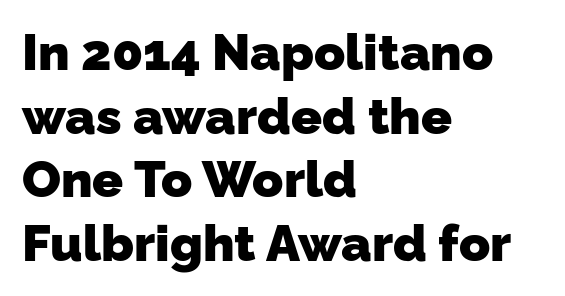
The image shows 51 px heavy sans-serif type; set left-aligned, normal line spacing (1.25x), normal letter spacing, not underlined; low stroke contrast and a medium x-height.
